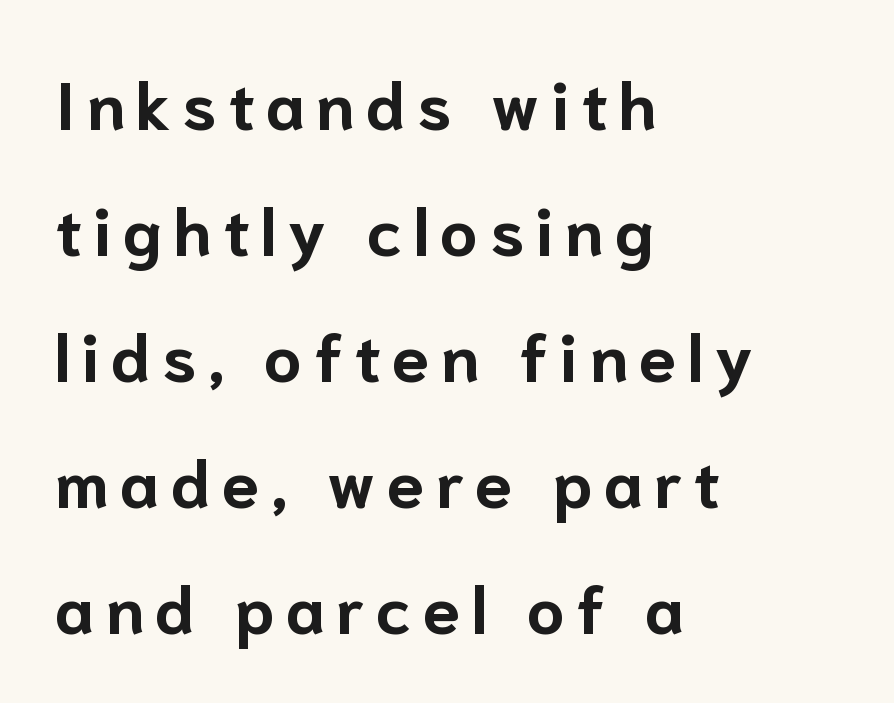
The space beneath each line is pristine and unruled. The letters carry no serifs — their stems end cleanly without finishing strokes. Looks like regular typesetting: each glyph gets only the width it needs. Posture: vertical. Stroke thickness is high; the sample reads as a true bold. Each line starts at the same left margin while the right side varies.
